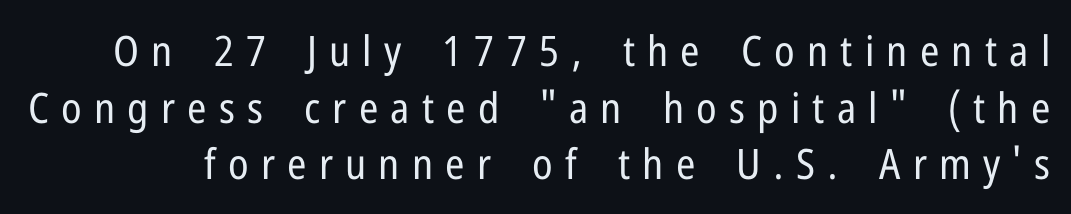
The image shows 42 px regular-weight, condensed sans-serif type, upright; set normal line spacing (1.35x), unusually wide letter spacing (+0.29 em), not underlined; low stroke contrast and a medium x-height.
